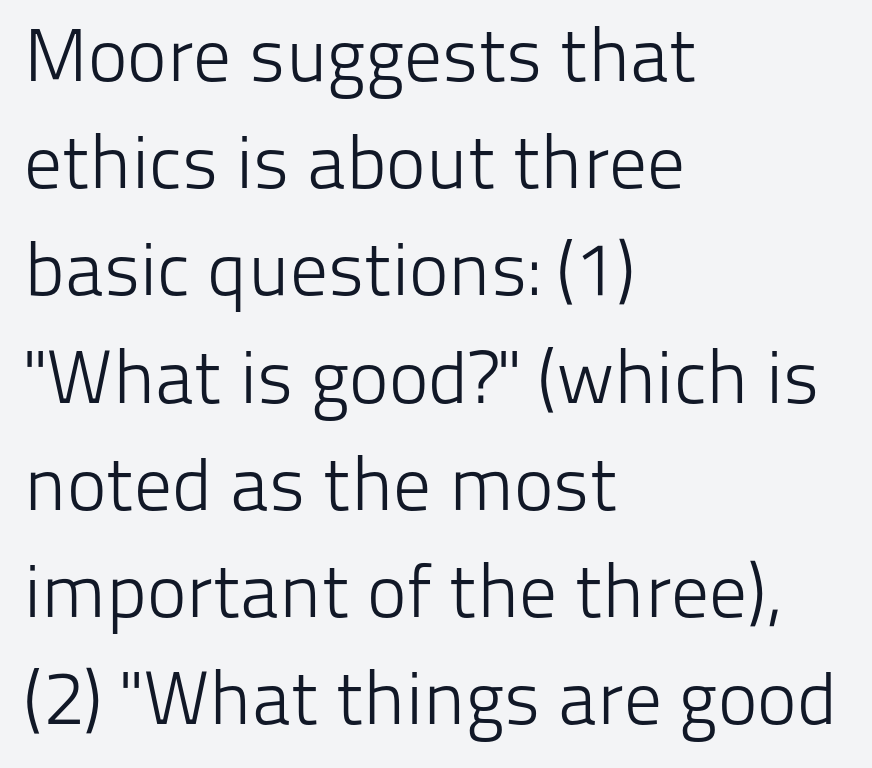
Here the designer chose a conventional face with non-uniform glyph widths. Leading: standard. Which margin do the lines hug? The left one — the right edge is uneven. Ascenders rise straight up at ninety degrees.
